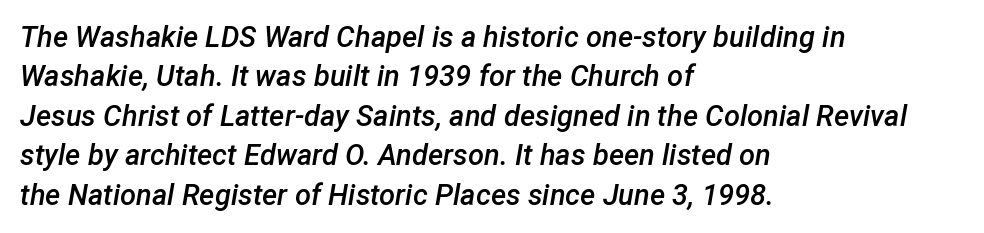
A semibold gives these letters moderate extra thickness, short of bold. Spacing between characters is what you'd get straight out of the box. This sample is left-justified, so line endings fall wherever the words run out. This sample uses an oblique cut, with every glyph tilted off the vertical. The rendering uses natural spacing where letterforms have individual widths. Whoever set this chose a conventional vertical rhythm.
